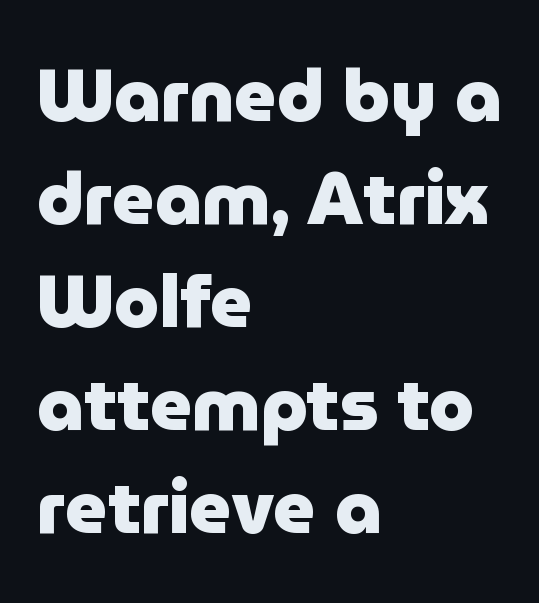
Q: Is the text bold? A: Yes.
Q: Is the text italic (slanted)? A: No, it is upright.
Q: Is the typeface a serif or a sans-serif typeface? A: Sans-serif.
Q: Is the text underlined? A: No.
Q: How is the paragraph aligned? A: Left-aligned.
Q: Is the spacing between letters normal or unusually wide? A: Normal.
Q: Is the spacing between lines tight, normal or loose? A: Normal.
Q: Width (condensed, normal, or wide)? A: Normal.
Q: Stroke contrast? A: Low.
Q: x-height? A: Medium.
Q: Monospaced? A: No.
